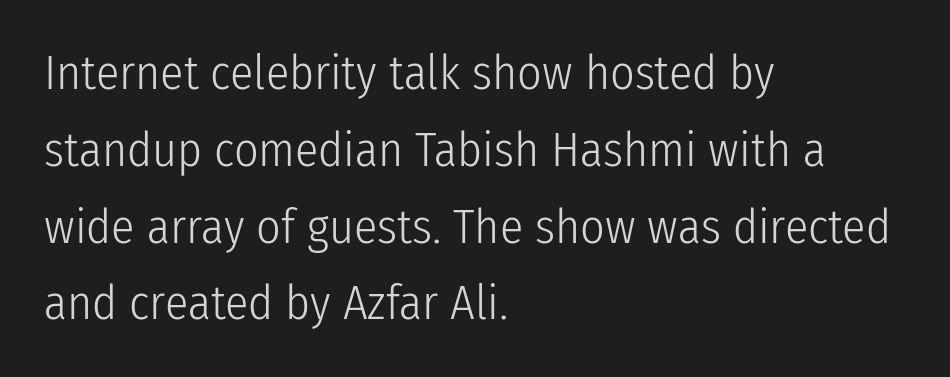
Q: Is the text bold? A: No.
Q: Is the text italic (slanted)? A: No, it is upright.
Q: Is the typeface a serif or a sans-serif typeface? A: Sans-serif.
Q: Is the text underlined? A: No.
Q: How is the paragraph aligned? A: Left-aligned.
Q: Is the spacing between letters normal or unusually wide? A: Normal.
Q: Is the spacing between lines tight, normal or loose? A: Normal.
Q: Width (condensed, normal, or wide)? A: Condensed.
Q: Stroke contrast? A: Low.
Q: x-height? A: Medium.
Q: Monospaced? A: No.
